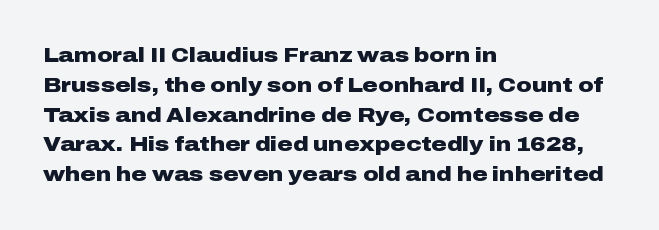
A bare baseline throughout the passage. Heavy-handed strokes throughout: this text is bold. Style check: upright. The setting favours the left margin, as ordinary paragraphs usually do. How are the letters spaced? Ordinarily, with no added tracking.
